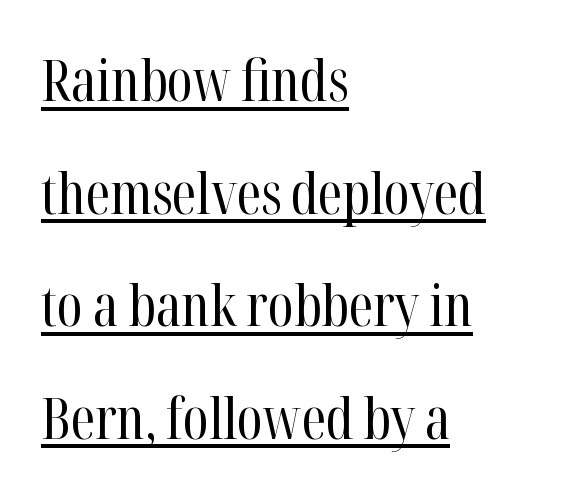
The image shows 56 px regular-weight, condensed serif type, upright; set left-aligned, loose line spacing (2.01x), normal letter spacing, underlined; high stroke contrast and a medium x-height.
